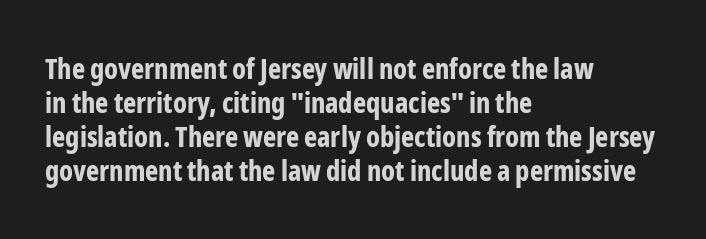
{"serif": "no", "italic": "no", "bold": "yes", "weight": "bold", "width": "condensed", "stroke_contrast": "low", "x_height": "medium", "monospaced": "no", "underline": "no", "align": "left", "line_spacing_ratio": 1.21, "letter_spacing": "normal", "letter_spacing_em": 0.0, "glyph_px": 28}
